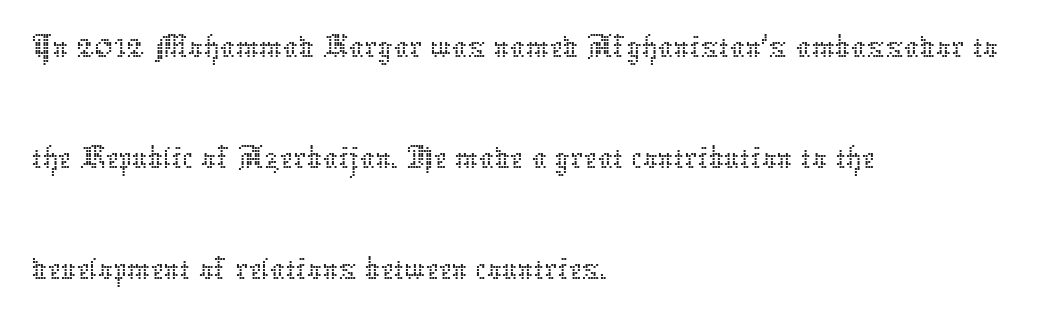
The rendering anchors every line to the left-hand side. Regular leading. The rendering uses natural spacing where letterforms have individual widths. Does extra space separate the letters? No, they use regular spacing. Decoration check: the copy has no underline. Upright lettering throughout.
